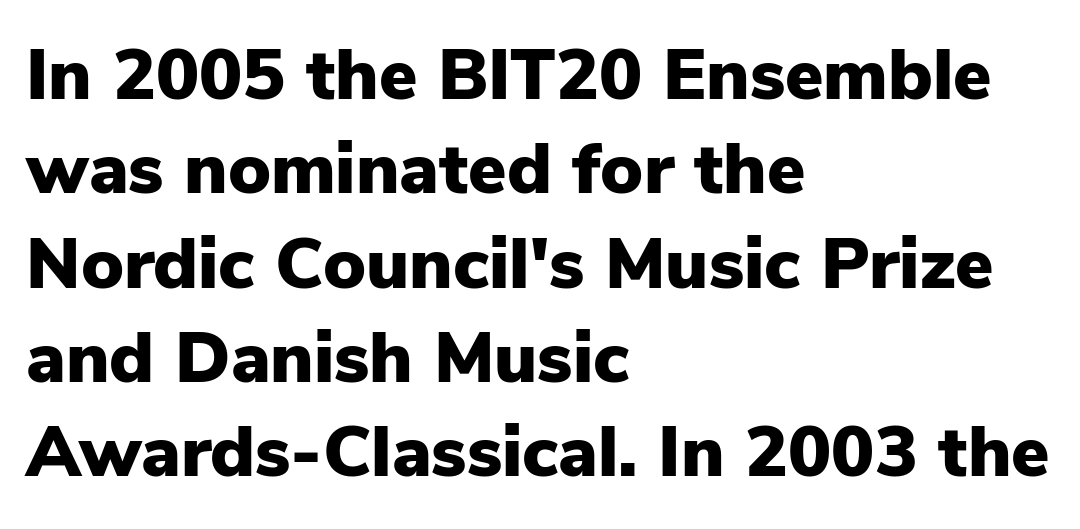
Q: Is the text bold? A: Yes.
Q: Is the text italic (slanted)? A: No, it is upright.
Q: Is the typeface a serif or a sans-serif typeface? A: Sans-serif.
Q: Is the text underlined? A: No.
Q: How is the paragraph aligned? A: Left-aligned.
Q: Is the spacing between letters normal or unusually wide? A: Normal.
Q: Is the spacing between lines tight, normal or loose? A: Normal.
Q: Width (condensed, normal, or wide)? A: Normal.
Q: Stroke contrast? A: Low.
Q: x-height? A: Medium.
Q: Monospaced? A: No.
